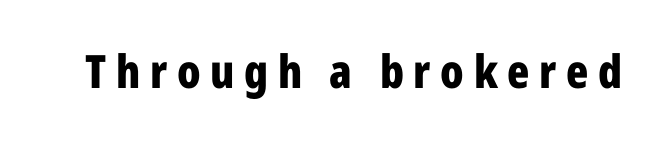
The image shows 46 px bold, condensed sans-serif type, upright; set unusually wide letter spacing (+0.21 em), not underlined; low stroke contrast and a medium x-height.
